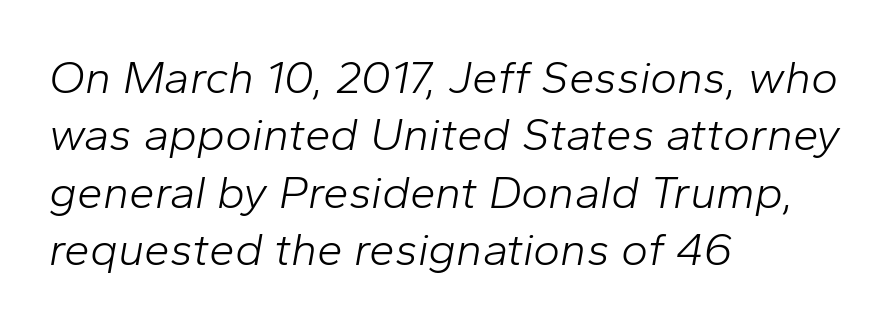
The image shows 46 px light type, italic (leaning right); set left-aligned, normal line spacing (1.25x), normal letter spacing, not underlined; low stroke contrast and a medium x-height.
